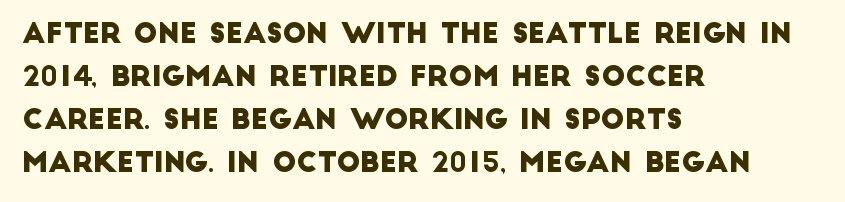
{"serif": "no", "width": "normal", "stroke_contrast": "low", "x_height": "large", "monospaced": "no", "underline": "no", "align": "left", "line_spacing": "normal", "line_spacing_ratio": 1.54, "letter_spacing": "normal", "letter_spacing_em": 0.0, "glyph_px": 28}
